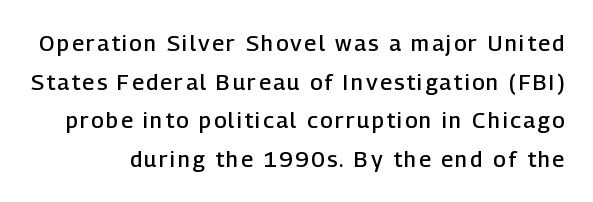
{"italic": "no", "bold": "semi", "underline": "no", "line_spacing_ratio": 1.76, "glyph_px": 22}
